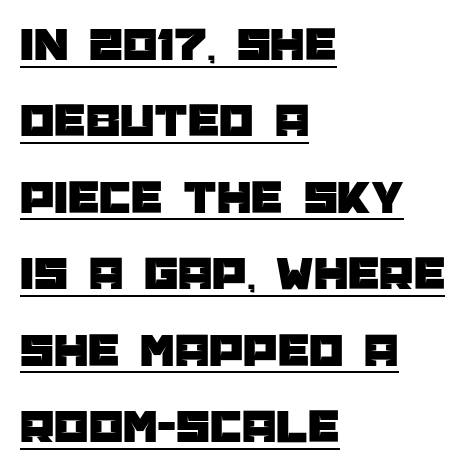
{"serif": "no", "italic": "no", "width": "normal", "stroke_contrast": "low", "x_height": "large", "monospaced": "no", "underline": "yes", "align": "left", "line_spacing": "normal", "line_spacing_ratio": 1.56, "letter_spacing": "normal", "letter_spacing_em": 0.0, "glyph_px": 49}
